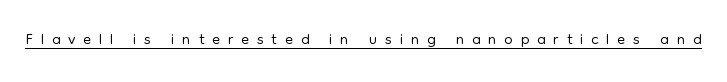
The image shows 24 px text type, upright; set unusually wide letter spacing (+0.32 em), underlined.
